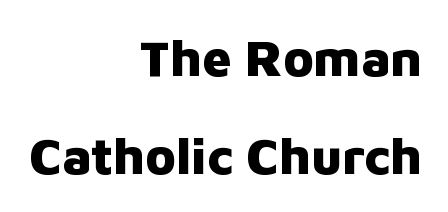
These lines are composed in type without serifs. Is the type bold? Yes — the strokes are clearly thick and heavy. These lines were composed using upright roman letters. In CSS terms this would be text-align: right. If you measured baseline to baseline, you'd find a long distance.
